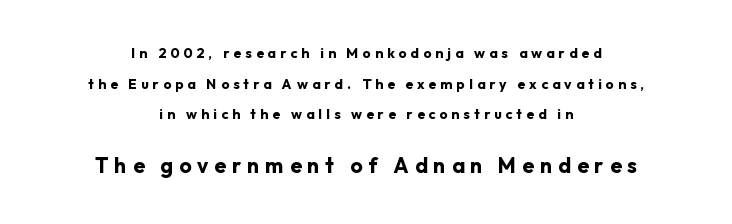
Students, observe: this is what heavily led, spacious text looks like. The typesetting leans heavy: a genuine bold. The string is rendered with underlining switched off. This layout puts the modest block above and the oversized block below.
